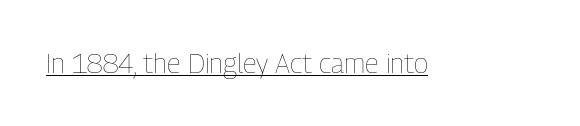
Vertical stems look standard width or narrower in stroke. This sample carries an underscore along the baseline area. Notice how the stems are strictly vertical — no italics here. Spacing between characters is what you'd get straight out of the box.
